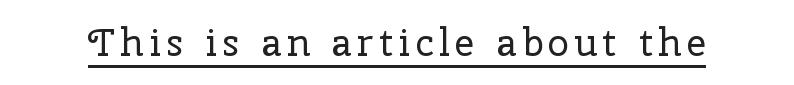
The image shows 38 px regular-weight serif type, upright; set underlined; low stroke contrast and a medium x-height.
